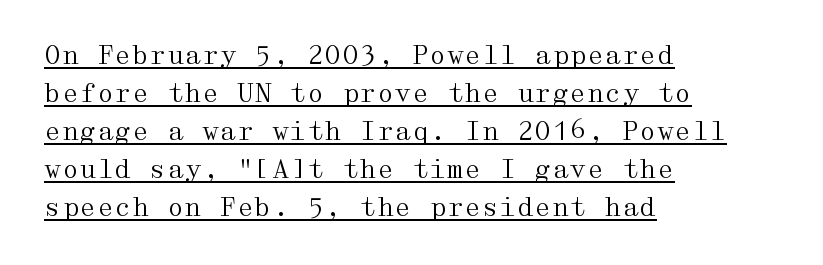
Vertical stems look standard width or narrower in stroke. Every word sits above its own underline. The letters sit at their default tracking, neither squeezed nor spread. Do the letters lean? They stand straight.
